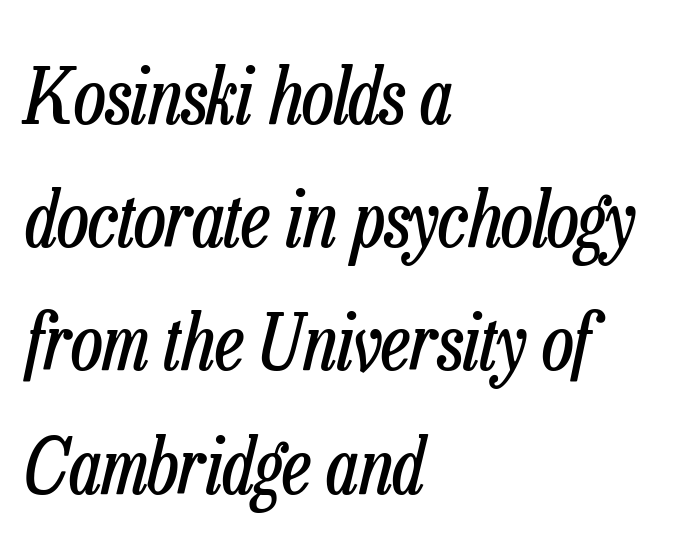
Q: Is the text bold? A: No.
Q: Is the text italic (slanted)? A: Yes, it leans right by about 13 degrees.
Q: Is the text underlined? A: No.
Q: How is the paragraph aligned? A: Left-aligned.
Q: Is the spacing between letters normal or unusually wide? A: Normal.
Q: Is the spacing between lines tight, normal or loose? A: Normal.
Q: Width (condensed, normal, or wide)? A: Condensed.
Q: Stroke contrast? A: Low.
Q: x-height? A: Medium.
Q: Monospaced? A: No.
